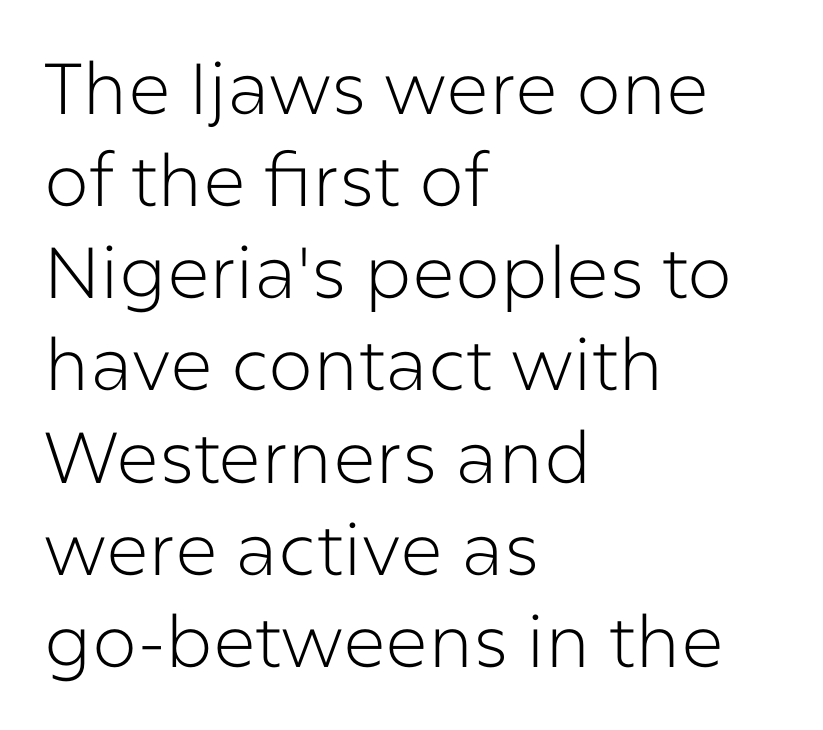
Q: Is the text bold? A: No.
Q: Is the text italic (slanted)? A: No, it is upright.
Q: Is the typeface a serif or a sans-serif typeface? A: Sans-serif.
Q: Is the text underlined? A: No.
Q: How is the paragraph aligned? A: Left-aligned.
Q: Is the spacing between letters normal or unusually wide? A: Normal.
Q: Is the spacing between lines tight, normal or loose? A: Normal.
Q: Width (condensed, normal, or wide)? A: Normal.
Q: Stroke contrast? A: Low.
Q: x-height? A: Medium.
Q: Monospaced? A: No.
